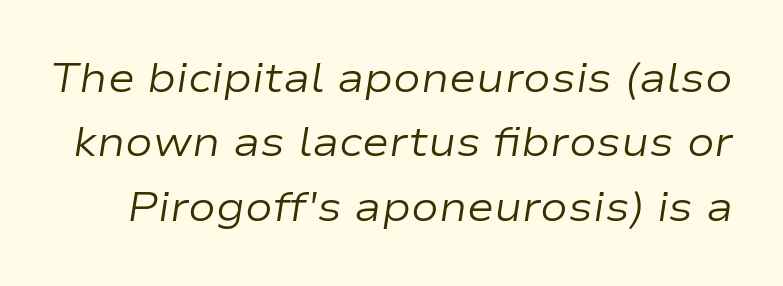
Q: Is the text bold? A: No.
Q: Is the text italic (slanted)? A: Yes, it leans right by about 9 degrees.
Q: Is the text underlined? A: No.
Q: Is the spacing between letters normal or unusually wide? A: Normal.
Q: Is the spacing between lines tight, normal or loose? A: Normal.
Q: Width (condensed, normal, or wide)? A: Wide.
Q: Stroke contrast? A: Low.
Q: x-height? A: Medium.
Q: Monospaced? A: No.
